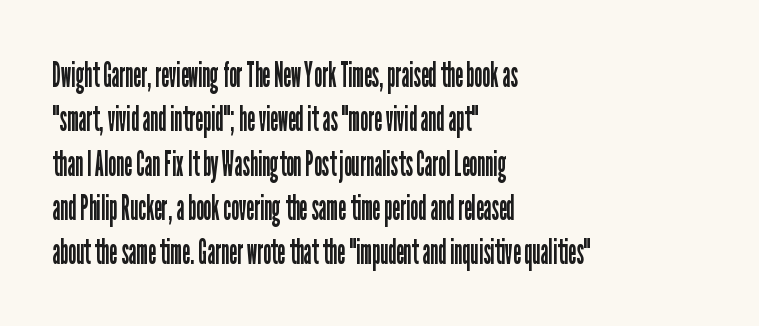
Think standard paragraph weight, or any step lighter than that. Spacing between characters is what you'd get straight out of the box. This sample uses an upright cut, with every glyph sitting square on the baseline. To sum up the face: it is a sans, with no serifs. The passage shown is typed in a proportional face where columns would drift.
